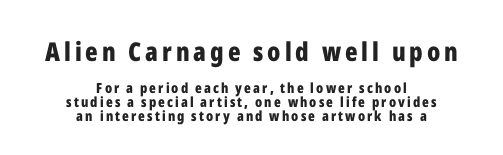
The image shows 26 px bold type, upright; set centered, tight line spacing (1.01x), not underlined; the first (top) block is 1.86x larger.
